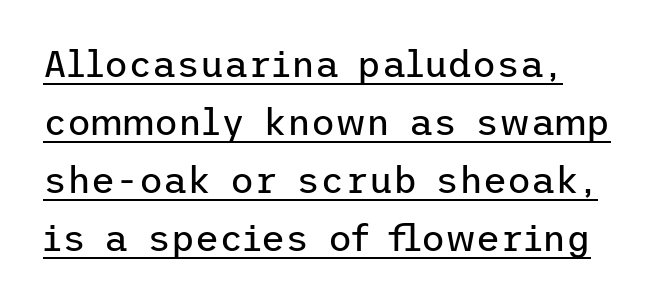
The image shows 37 px regular-weight sans-serif type, upright; set normal line spacing (1.57x), normal letter spacing, underlined; low stroke contrast and a medium x-height.
